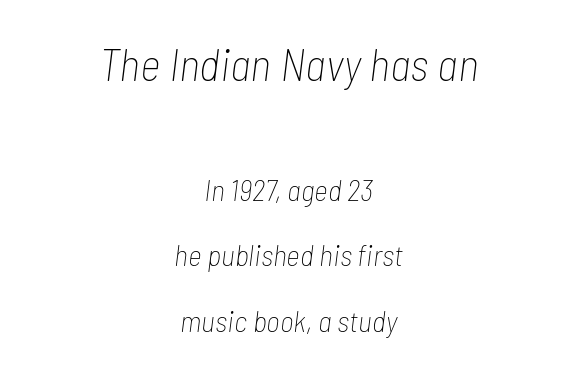
The image shows 45 px thin, condensed type, italic (leaning right); set centered, loose line spacing (2.19x), normal letter spacing, not underlined; the first (top) block is 1.5x larger; low stroke contrast and a medium x-height.
